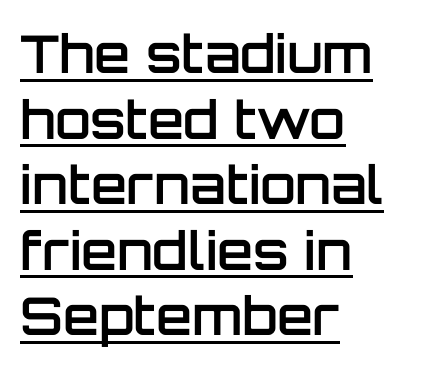
The image shows 52 px semibold sans-serif type, upright; set left-aligned, normal line spacing (1.26x), normal letter spacing, underlined; low stroke contrast and a large x-height.
